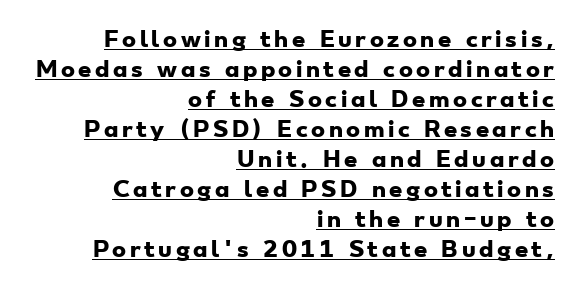
{"bold": "yes", "underline": "yes", "align": "right", "line_spacing": "normal", "line_spacing_ratio": 1.43, "glyph_px": 21}
